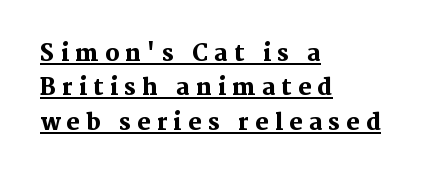
The image shows 22 px bold type, upright; set left-aligned, normal line spacing (1.56x), unusually wide letter spacing (+0.29 em), underlined.
